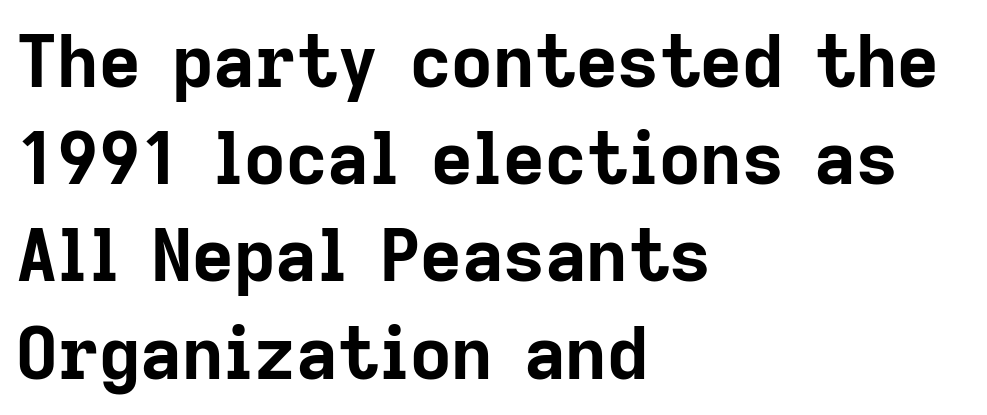
Is this a sans? Yes — the strokes have no serifs. The setting favours the left margin, as ordinary paragraphs usually do. Think of a printed novel: that variable character pitch is what you see here. Notice how thick the strokes are: this is what a full bold looks like. The typography opts for an upright posture over an oblique one. Unmarked baselines from the first word to the last.
